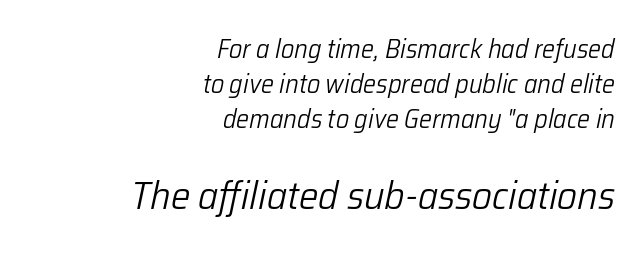
Q: Is the text bold? A: No.
Q: Is the text italic (slanted)? A: Yes, it leans right by about 12 degrees.
Q: Is the text underlined? A: No.
Q: How is the paragraph aligned? A: Right-aligned.
Q: Is the spacing between letters normal or unusually wide? A: Normal.
Q: Is the spacing between lines tight, normal or loose? A: Normal.
Q: Which block of text is set in a larger size, the first (top) or the second (bottom)? A: The second (bottom) one.
Q: Width (condensed, normal, or wide)? A: Normal.
Q: Stroke contrast? A: Low.
Q: x-height? A: Medium.
Q: Monospaced? A: No.
